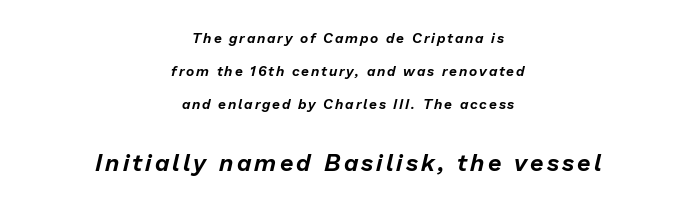
The image shows 24 px text type, italic (leaning right); set centered, loose line spacing (2.35x), not underlined; the second (bottom) block is 1.71x larger.
